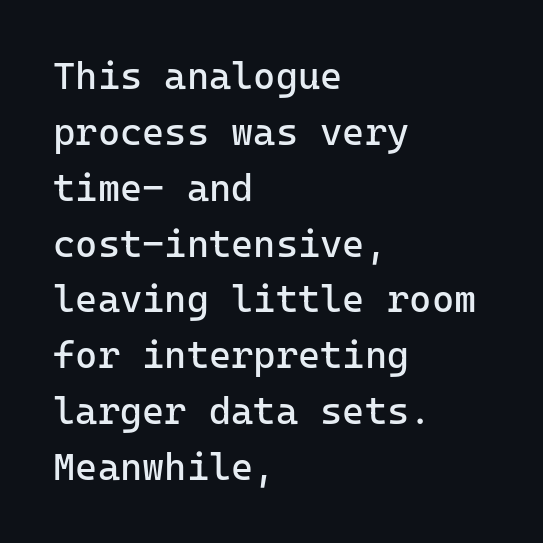
This is the regular roman posture of the typeface. The typesetter chose a ragged-right arrangement here. Notice how descenders clear the ascenders below comfortably — that's standard leading. You can tell from the bare stems that sans-serif type was used. Standard letterfit; no display-style spreading of the glyphs. Is the stroke heavy? The answer is a plain regular-or-lighter.
